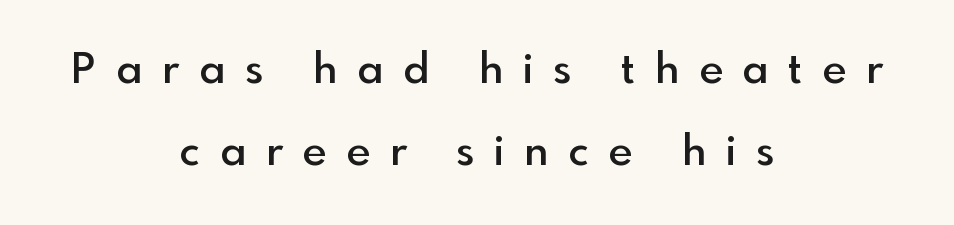
This sample trades compactness for vertical openness between lines. A student would call this center alignment; a typographer would say set centered. You could only call the tracking loose — the letters float apart. The typesetting leans somewhat heavy: a semibold.
